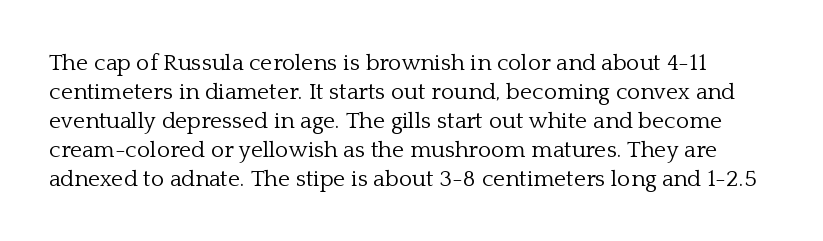
Q: Is the text bold? A: No.
Q: Is the text italic (slanted)? A: No, it is upright.
Q: Is the text underlined? A: No.
Q: Is the spacing between letters normal or unusually wide? A: Normal.
Q: Is the spacing between lines tight, normal or loose? A: Normal.
